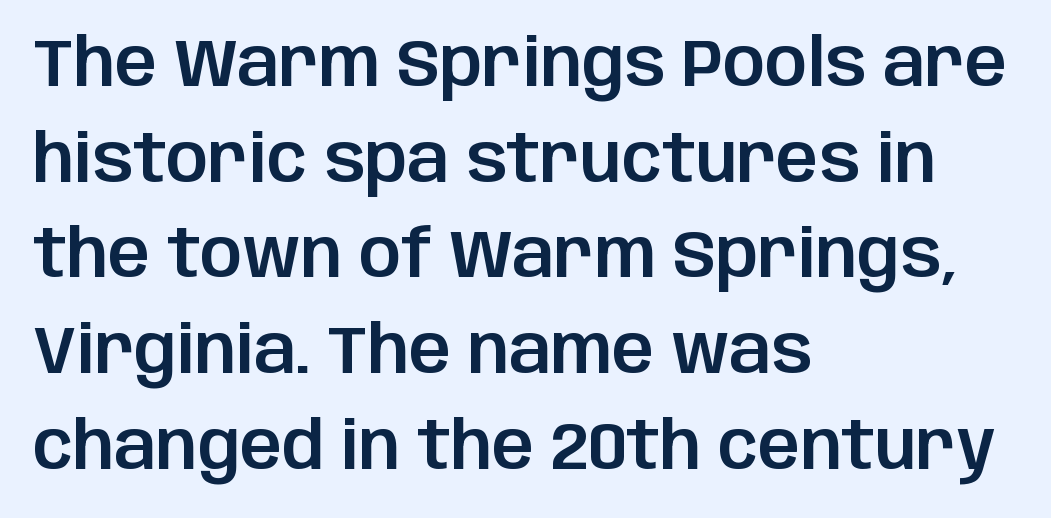
{"serif": "no", "italic": "no", "width": "normal", "stroke_contrast": "low", "x_height": "large", "monospaced": "no", "underline": "no", "align": "left", "line_spacing": "normal", "line_spacing_ratio": 1.45, "letter_spacing": "normal", "letter_spacing_em": 0.0, "glyph_px": 66}
